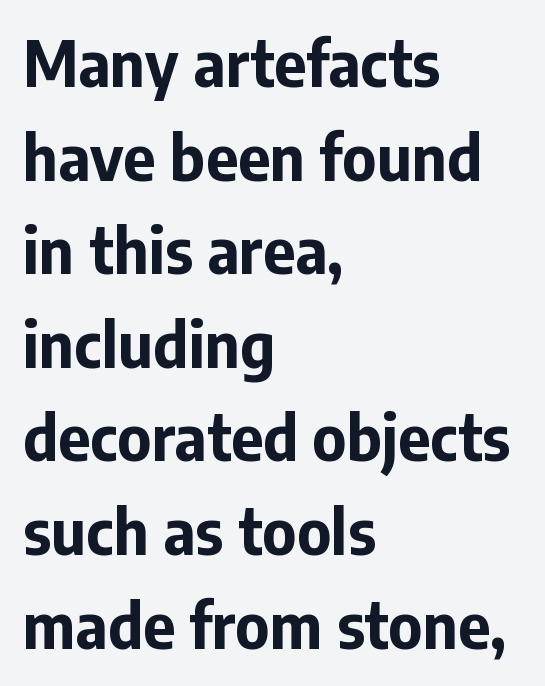
{"serif": "no", "italic": "no", "bold": "yes", "weight": "bold", "width": "normal", "stroke_contrast": "low", "x_height": "medium", "monospaced": "no", "underline": "no", "align": "left", "line_spacing": "normal", "line_spacing_ratio": 1.51, "letter_spacing": "normal", "letter_spacing_em": 0.0, "glyph_px": 62}
